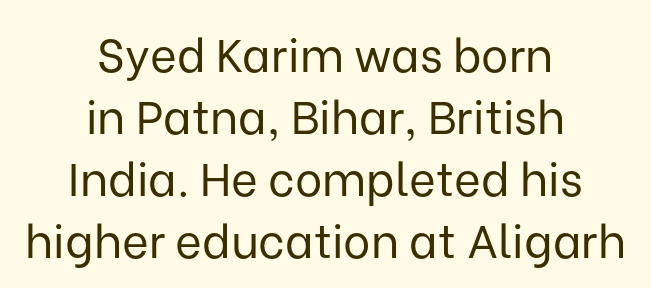
{"serif": "no", "italic": "no", "bold": "no", "weight": "regular", "width": "normal", "stroke_contrast": "low", "x_height": "medium", "monospaced": "no", "underline": "no", "align": "center", "line_spacing": "normal", "line_spacing_ratio": 1.35, "letter_spacing": "normal", "letter_spacing_em": 0.0, "glyph_px": 46}
